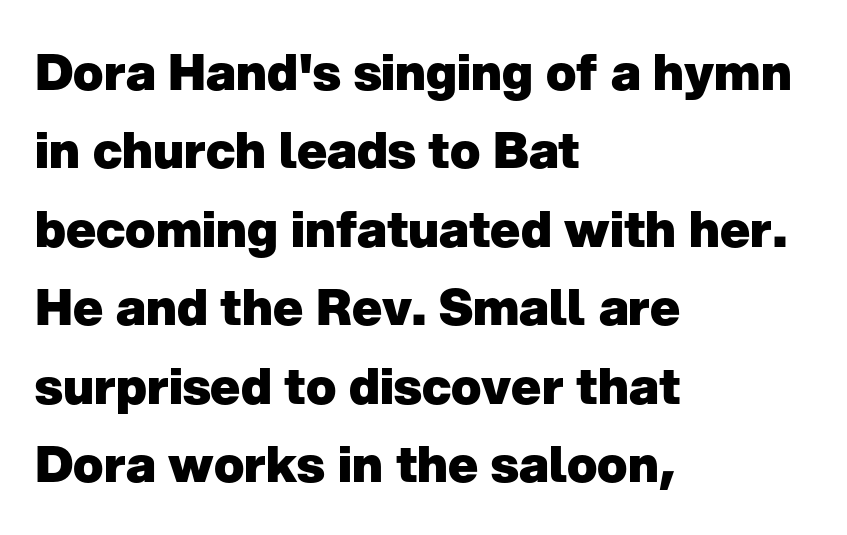
Q: Is the text bold? A: Yes.
Q: Is the text italic (slanted)? A: No, it is upright.
Q: Is the typeface a serif or a sans-serif typeface? A: Sans-serif.
Q: Is the text underlined? A: No.
Q: How is the paragraph aligned? A: Left-aligned.
Q: Is the spacing between letters normal or unusually wide? A: Normal.
Q: Is the spacing between lines tight, normal or loose? A: Normal.
Q: Width (condensed, normal, or wide)? A: Normal.
Q: Stroke contrast? A: Low.
Q: x-height? A: Medium.
Q: Monospaced? A: No.
